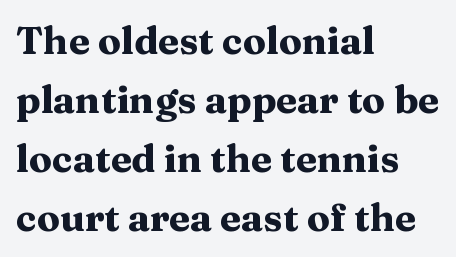
You could not count columns in this text — the font is proportionally spaced. The characters look thick and weighty, a clear bold. Rows of type keep a routine distance in the vertical direction. This sample is left-justified, so line endings fall wherever the words run out.
